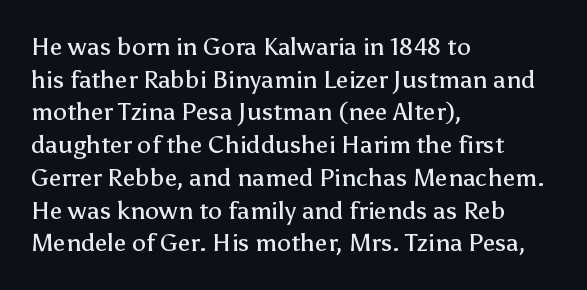
Q: Is the text bold? A: No.
Q: Is the text italic (slanted)? A: No, it is upright.
Q: Is the text underlined? A: No.
Q: How is the paragraph aligned? A: Left-aligned.
Q: Is the spacing between letters normal or unusually wide? A: Normal.
Q: Is the spacing between lines tight, normal or loose? A: Normal.
